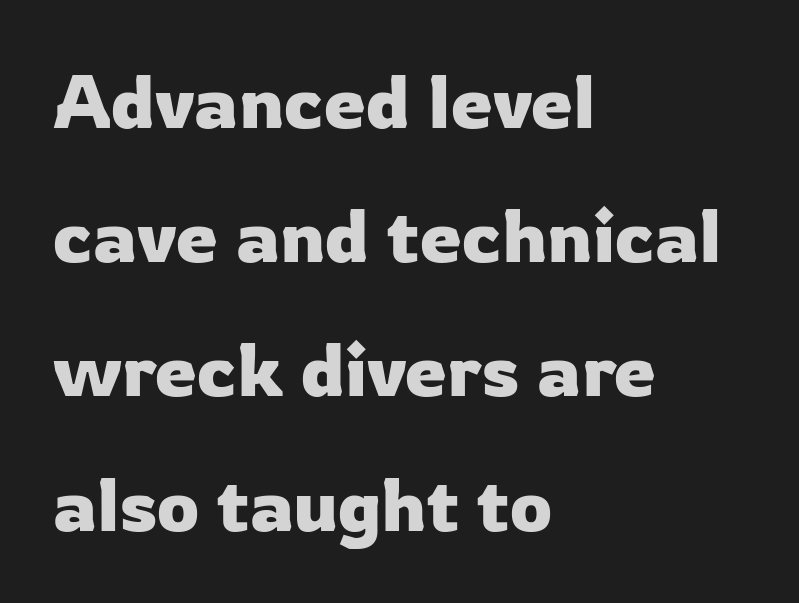
Q: Is the text italic (slanted)? A: No, it is upright.
Q: Is the typeface a serif or a sans-serif typeface? A: Sans-serif.
Q: Is the text underlined? A: No.
Q: How is the paragraph aligned? A: Left-aligned.
Q: Is the spacing between letters normal or unusually wide? A: Normal.
Q: Width (condensed, normal, or wide)? A: Normal.
Q: Stroke contrast? A: Low.
Q: x-height? A: Medium.
Q: Monospaced? A: No.
